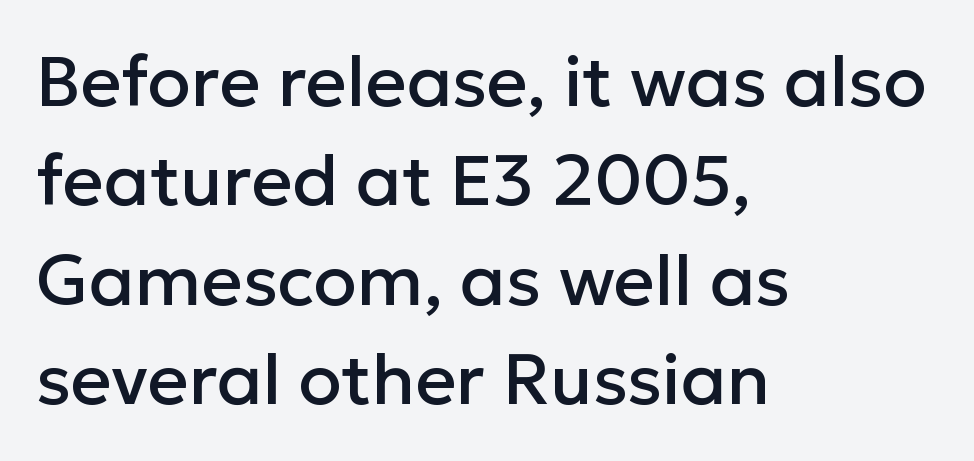
How are the letters spaced? Ordinarily, with no added tracking. These lines stack with their left ends in a neat column. Rendered with straight, roman letterforms. Underline: absent.
